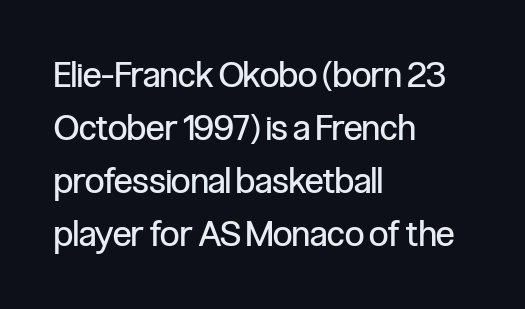
Q: Is the text bold? A: No.
Q: Is the text italic (slanted)? A: No, it is upright.
Q: Is the typeface a serif or a sans-serif typeface? A: Sans-serif.
Q: Is the text underlined? A: No.
Q: How is the paragraph aligned? A: Left-aligned.
Q: Is the spacing between letters normal or unusually wide? A: Normal.
Q: Is the spacing between lines tight, normal or loose? A: Normal.
Q: Width (condensed, normal, or wide)? A: Condensed.
Q: Stroke contrast? A: Low.
Q: x-height? A: Medium.
Q: Monospaced? A: No.
